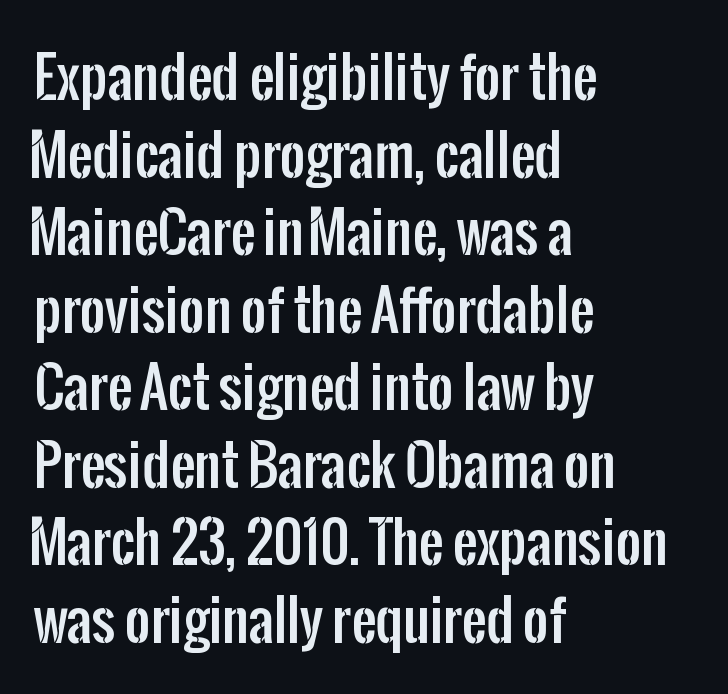
The image shows 55 px condensed sans-serif type, upright; set left-aligned, normal line spacing (1.41x), normal letter spacing, not underlined; low stroke contrast and a medium x-height.
